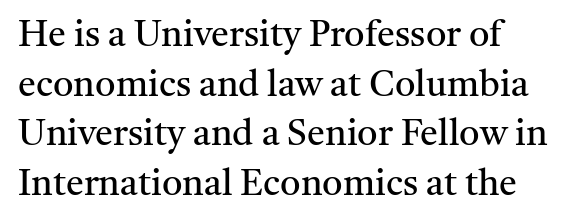
Normally led — the rows are evenly, conventionally spaced. Layout note: lines flush left. Style check: upright. Tracking here is standard; glyphs follow each other at the usual distance. Stems and bowls with no extra thickness — not bold. This sample has the flowing, uneven cadence of proportional lettering.
